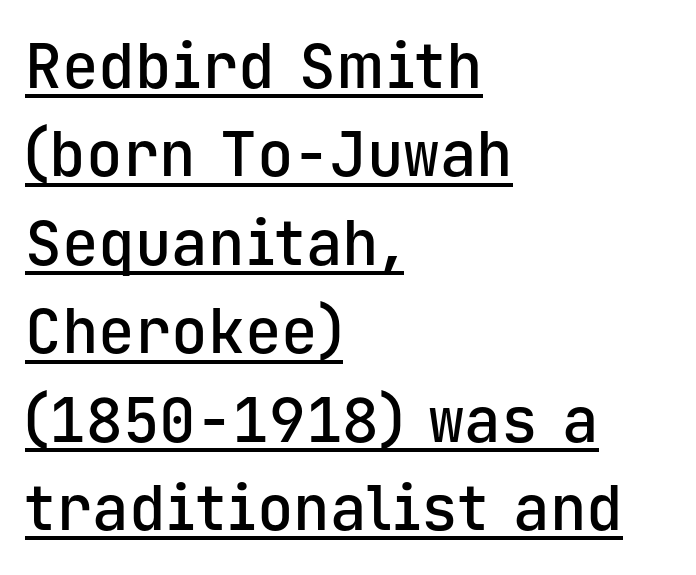
The image shows 61 px semibold sans-serif type, upright, monospaced; set left-aligned, normal line spacing (1.45x), normal letter spacing, underlined; low stroke contrast and a medium x-height.
